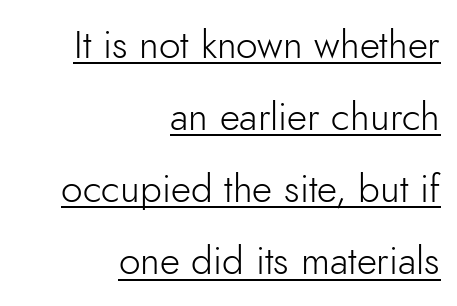
{"serif": "no", "italic": "no", "bold": "no", "weight": "light", "width": "normal", "stroke_contrast": "low", "x_height": "small", "monospaced": "no", "underline": "yes", "align": "right", "line_spacing_ratio": 1.85, "letter_spacing": "normal", "letter_spacing_em": 0.0, "glyph_px": 39}
